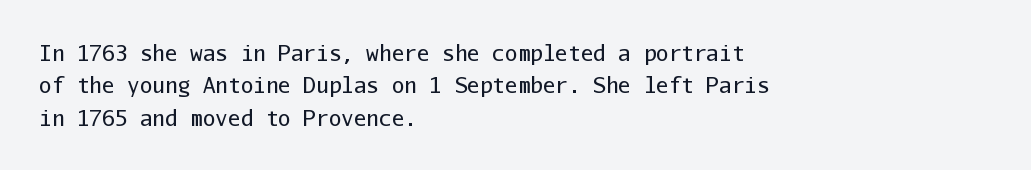
The image shows 21 px text type, upright; set left-aligned, normal line spacing (1.54x), normal letter spacing, not underlined.
